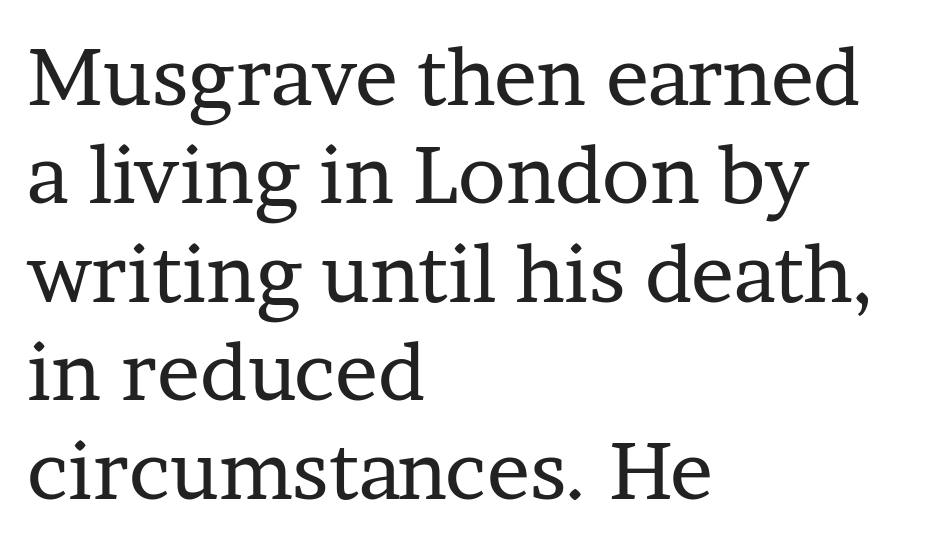
The image shows 80 px regular-weight serif type, upright; set left-aligned, line spacing 1.23x, normal letter spacing, not underlined; low stroke contrast and a medium x-height.
